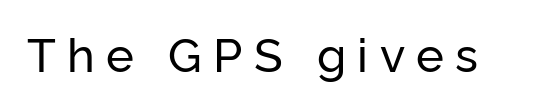
{"serif": "no", "italic": "no", "width": "normal", "stroke_contrast": "low", "x_height": "medium", "monospaced": "no", "underline": "no", "letter_spacing": "wide", "letter_spacing_em": 0.24, "glyph_px": 47}
